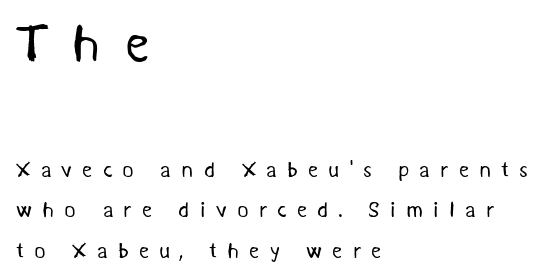
The image shows 54 px regular-weight sans-serif type; set left-aligned, line spacing 1.83x, unusually wide letter spacing (+0.46 em), not underlined; the first (top) block is 2.45x larger; medium stroke contrast and a medium x-height.
